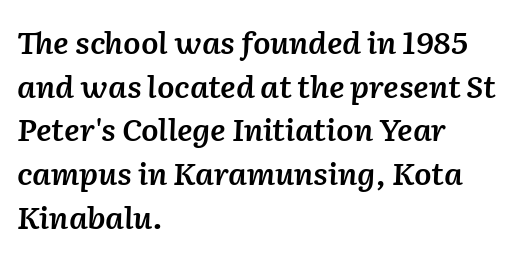
Q: Is the text bold? A: Semi-bold.
Q: Is the text italic (slanted)? A: Yes, it leans right by about 2 degrees.
Q: Is the text underlined? A: No.
Q: How is the paragraph aligned? A: Left-aligned.
Q: Is the spacing between letters normal or unusually wide? A: Normal.
Q: Is the spacing between lines tight, normal or loose? A: Normal.
Q: Width (condensed, normal, or wide)? A: Normal.
Q: Stroke contrast? A: Low.
Q: x-height? A: Medium.
Q: Monospaced? A: No.
